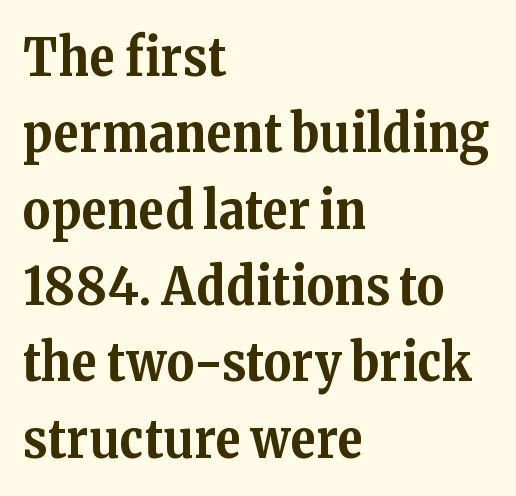
Q: Is the text bold? A: Yes.
Q: Is the text italic (slanted)? A: No, it is upright.
Q: Is the typeface a serif or a sans-serif typeface? A: Serif.
Q: Is the text underlined? A: No.
Q: How is the paragraph aligned? A: Left-aligned.
Q: Is the spacing between letters normal or unusually wide? A: Normal.
Q: Is the spacing between lines tight, normal or loose? A: Normal.
Q: Width (condensed, normal, or wide)? A: Normal.
Q: Stroke contrast? A: Medium.
Q: x-height? A: Medium.
Q: Monospaced? A: No.
